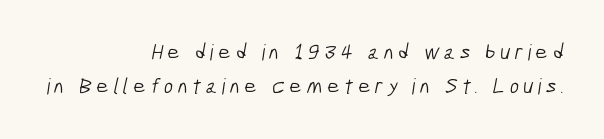
{"bold": "no", "underline": "no", "align": "right", "line_spacing": "normal", "line_spacing_ratio": 1.54, "letter_spacing": "wide", "letter_spacing_em": 0.2, "glyph_px": 22}
